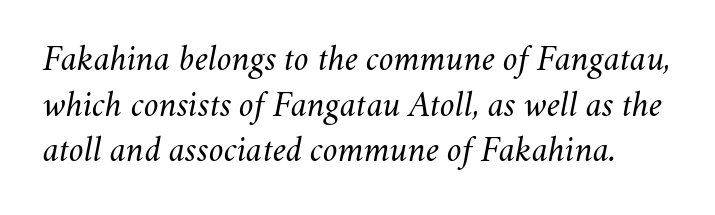
The specimen reads as italic at a glance. The rendering uses natural spacing where letterforms have individual widths. The passage shown is not underscored anywhere. The line-height multiplier appears to be the usual default.
